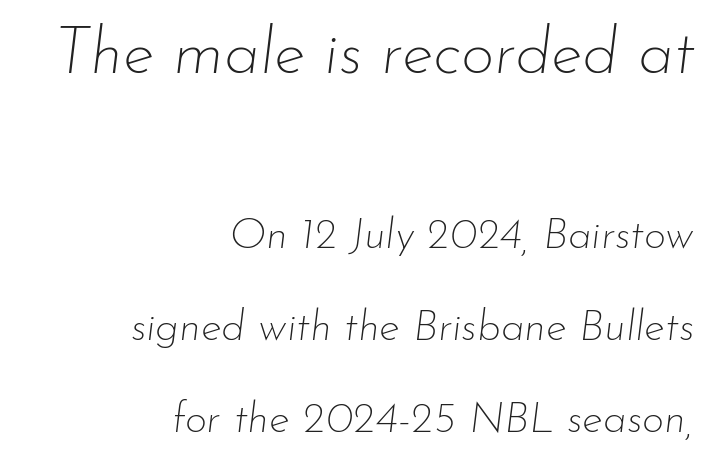
Q: Is the text bold? A: No.
Q: Is the text italic (slanted)? A: Yes, it leans right by about 7 degrees.
Q: Is the text underlined? A: No.
Q: How is the paragraph aligned? A: Right-aligned.
Q: Is the spacing between letters normal or unusually wide? A: Normal.
Q: Is the spacing between lines tight, normal or loose? A: Loose.
Q: Which block of text is set in a larger size, the first (top) or the second (bottom)? A: The first (top) one.
Q: Width (condensed, normal, or wide)? A: Normal.
Q: Stroke contrast? A: Low.
Q: x-height? A: Small.
Q: Monospaced? A: No.
